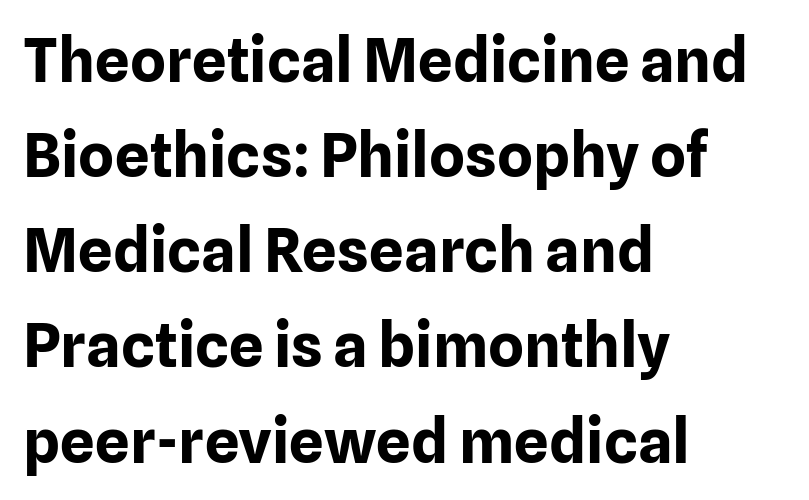
{"serif": "no", "italic": "no", "bold": "yes", "weight": "bold", "width": "normal", "stroke_contrast": "low", "x_height": "medium", "monospaced": "no", "underline": "no", "align": "left", "line_spacing": "normal", "line_spacing_ratio": 1.56, "letter_spacing": "normal", "letter_spacing_em": 0.0, "glyph_px": 61}
